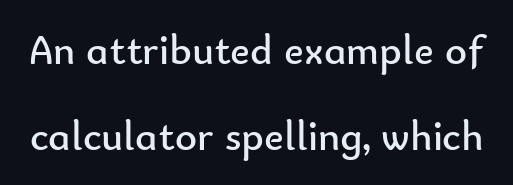
The image shows 42 px regular-weight sans-serif type, upright; set loose line spacing (2.04x), normal letter spacing, not underlined; low stroke contrast and a small x-height.
